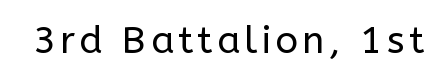
{"serif": "no", "italic": "no", "bold": "no", "weight": "regular", "width": "normal", "stroke_contrast": "low", "x_height": "medium", "monospaced": "no", "underline": "no", "glyph_px": 38}
